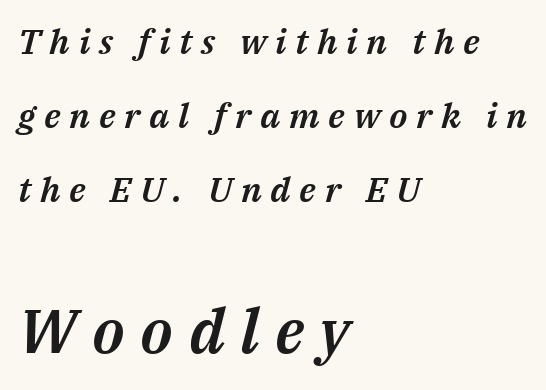
The image shows 62 px text type, italic (leaning right); set left-aligned, loose line spacing (2.11x), unusually wide letter spacing (+0.25 em), not underlined; the second (bottom) block is 1.77x larger; medium stroke contrast and a medium x-height.
